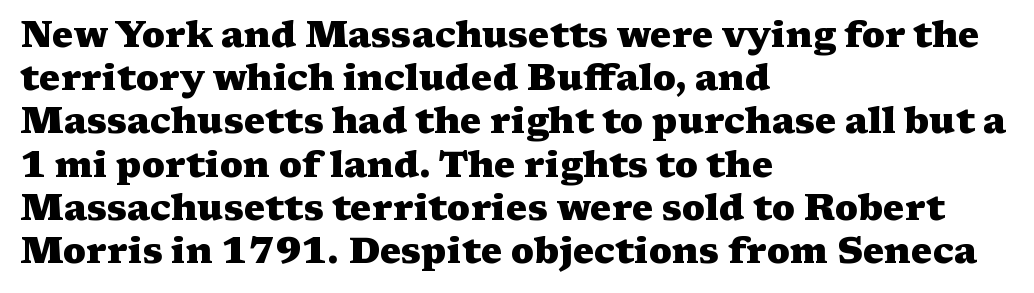
Q: Is the text bold? A: Yes.
Q: Is the text italic (slanted)? A: No, it is upright.
Q: Is the typeface a serif or a sans-serif typeface? A: Serif.
Q: Is the text underlined? A: No.
Q: How is the paragraph aligned? A: Left-aligned.
Q: Is the spacing between letters normal or unusually wide? A: Normal.
Q: Width (condensed, normal, or wide)? A: Wide.
Q: Stroke contrast? A: Medium.
Q: x-height? A: Medium.
Q: Monospaced? A: No.
